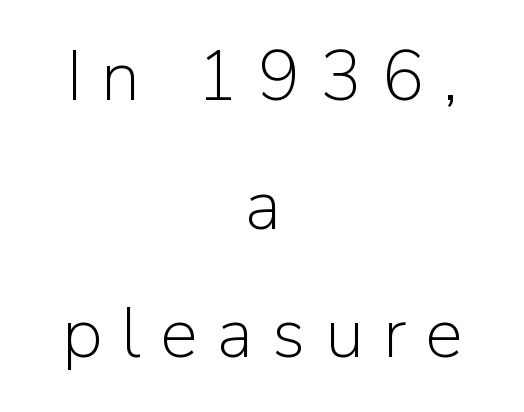
Does the lettering tilt? It doesn't — this is upright. Glance below the letters and you will spot only blank space. Think standard paragraph weight, or any step lighter than that. Are there feet on the stems? There aren't — it's a sans. Spacing between characters has been opened up far beyond the box default.
